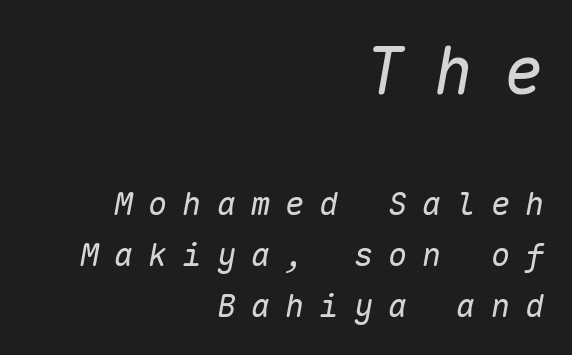
{"italic": "yes", "lean": "right", "slant_degrees": 10, "bold": "no", "weight": "regular", "width": "normal", "stroke_contrast": "low", "x_height": "medium", "monospaced": "yes", "underline": "no", "align": "right", "line_spacing": "normal", "line_spacing_ratio": 1.59, "letter_spacing": "wide", "letter_spacing_em": 0.47, "larger_block": "first", "size_ratio": 2.03, "glyph_px": 65}
